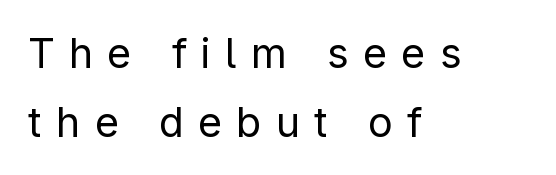
Q: Is the text bold? A: No.
Q: Is the text italic (slanted)? A: No, it is upright.
Q: Is the typeface a serif or a sans-serif typeface? A: Sans-serif.
Q: Is the text underlined? A: No.
Q: How is the paragraph aligned? A: Left-aligned.
Q: Is the spacing between letters normal or unusually wide? A: Unusually wide.
Q: Is the spacing between lines tight, normal or loose? A: Normal.
Q: Width (condensed, normal, or wide)? A: Normal.
Q: Stroke contrast? A: Low.
Q: x-height? A: Medium.
Q: Monospaced? A: No.
